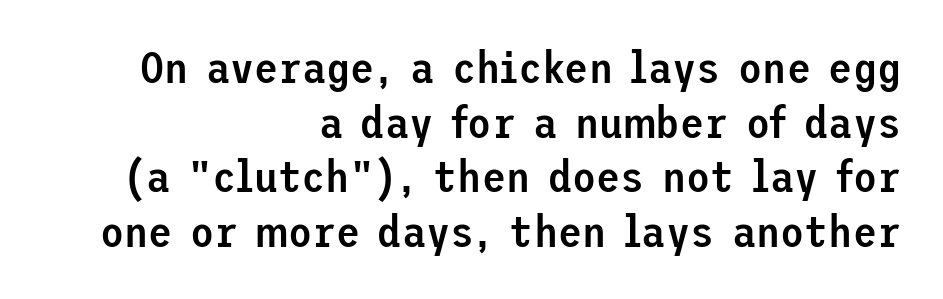
The image shows 44 px semibold sans-serif type, upright; set right-aligned, line spacing 1.24x, normal letter spacing, not underlined; low stroke contrast and a medium x-height.
